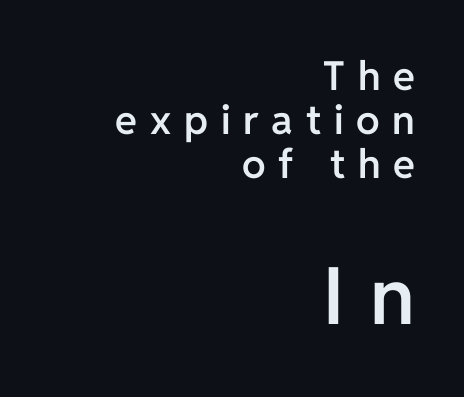
The image shows 79 px semibold sans-serif type, upright; set right-aligned, tight line spacing (1.1x), unusually wide letter spacing (+0.32 em), not underlined; the second (bottom) block is 1.98x larger; low stroke contrast and a medium x-height.
